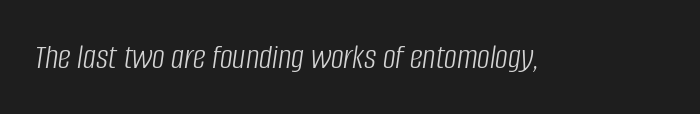
Q: Is the text bold? A: No.
Q: Is the text italic (slanted)? A: Yes, it leans right by about 8 degrees.
Q: Is the text underlined? A: No.
Q: Is the spacing between letters normal or unusually wide? A: Normal.
Q: Width (condensed, normal, or wide)? A: Condensed.
Q: Stroke contrast? A: Low.
Q: x-height? A: Large.
Q: Monospaced? A: No.
